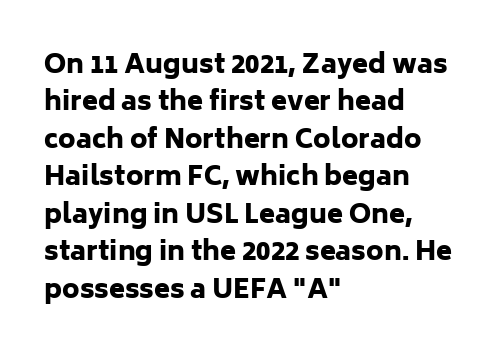
When letters stand straight like this, we call the style roman or upright. A clean baseline with only descenders dipping below it. Horizontally, the lines are justified to the leading edge only. Is there much room between lines? A standard amount, neither cramped nor airy.
